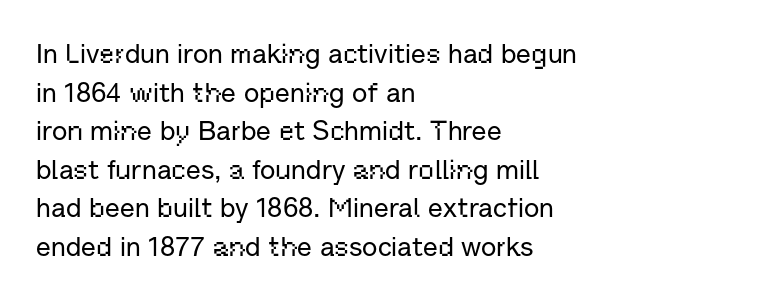
The image shows 27 px text type, upright; set left-aligned, normal line spacing (1.43x), normal letter spacing, not underlined.
